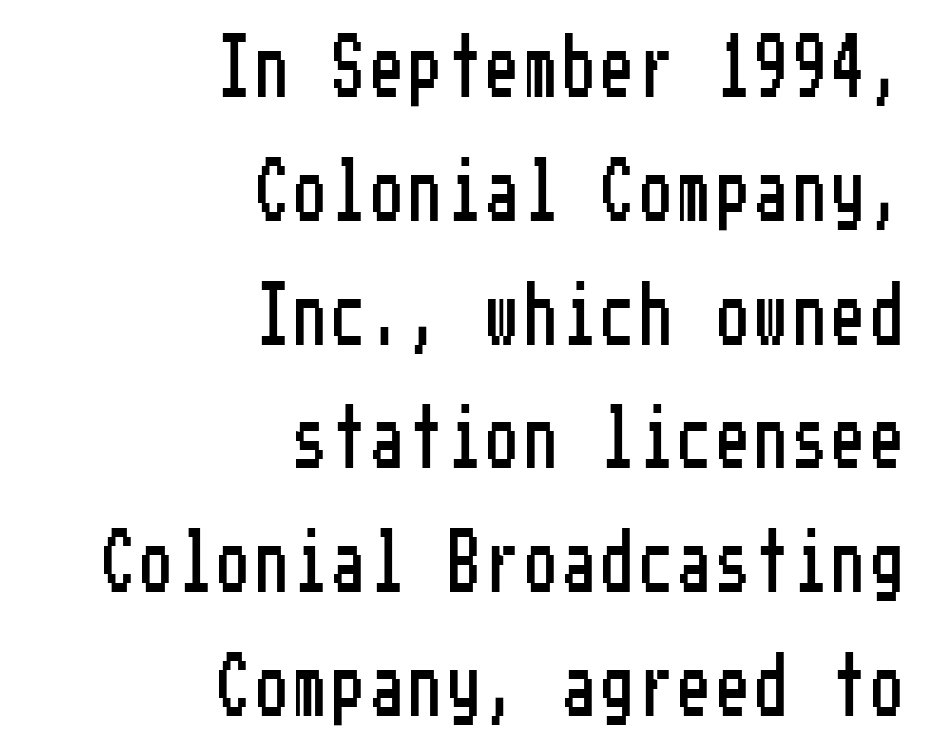
{"serif": "no", "italic": "no", "width": "condensed", "stroke_contrast": "low", "x_height": "medium", "underline": "no", "align": "right", "line_spacing": "loose", "line_spacing_ratio": 2.03, "glyph_px": 61}
